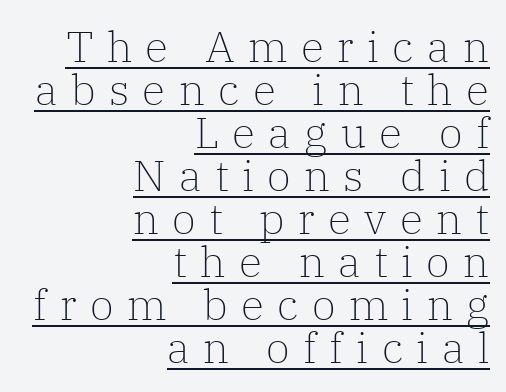
The image shows 43 px light serif type, upright; set right-aligned, tight line spacing (1.0x), unusually wide letter spacing (+0.31 em), underlined; low stroke contrast and a medium x-height.
